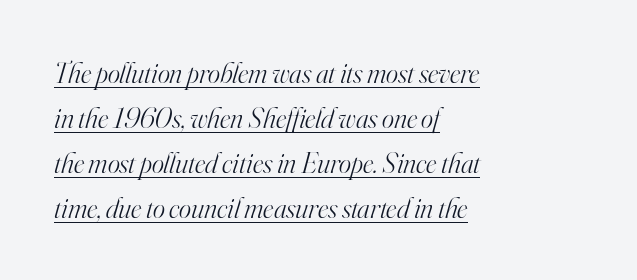
{"serif": "yes", "italic": "yes", "lean": "right", "slant_degrees": 16, "bold": "no", "weight": "light", "width": "normal", "stroke_contrast": "high", "x_height": "small", "monospaced": "no", "underline": "yes", "align": "left", "line_spacing": "normal", "line_spacing_ratio": 1.55, "letter_spacing": "normal", "letter_spacing_em": 0.0, "glyph_px": 29}
